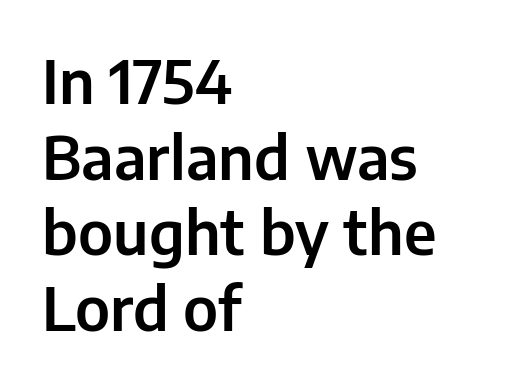
{"serif": "no", "italic": "no", "width": "normal", "stroke_contrast": "low", "x_height": "medium", "monospaced": "no", "underline": "no", "align": "left", "line_spacing": "normal", "line_spacing_ratio": 1.26, "letter_spacing": "normal", "letter_spacing_em": 0.0, "glyph_px": 60}
